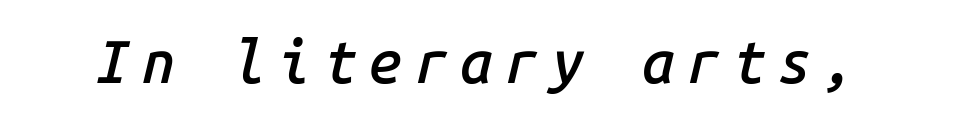
Do the characters align in a grid? Yes, the font is monospaced. Here the glyphs are tracked loosely, breaking word shapes into spaced letters. The passage shown is semibold, sitting just below true bold. No word sits above an underline. This sample uses an oblique cut, with every glyph tilted off the vertical.
